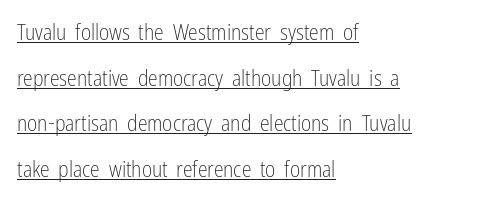
The image shows 22 px text type, upright; set left-aligned, loose line spacing (2.07x), normal letter spacing, underlined.
